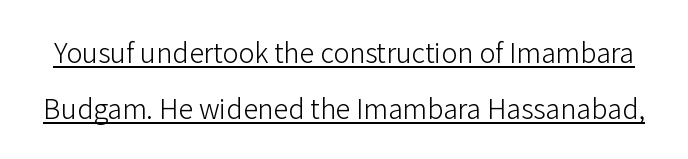
The image shows 27 px text type, upright; set loose line spacing (2.09x), normal letter spacing, underlined.
